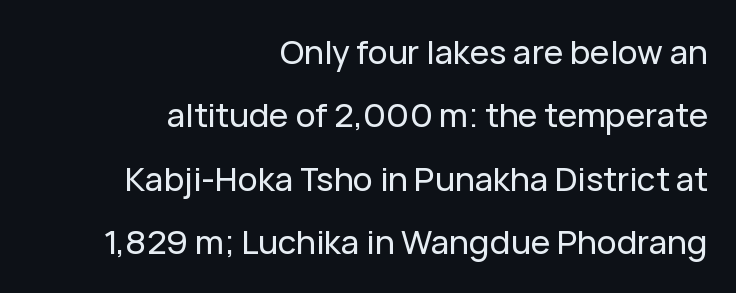
{"serif": "no", "italic": "no", "width": "normal", "stroke_contrast": "low", "x_height": "medium", "monospaced": "no", "underline": "no", "align": "right", "line_spacing": "loose", "line_spacing_ratio": 1.92, "letter_spacing": "normal", "letter_spacing_em": 0.0, "glyph_px": 33}
